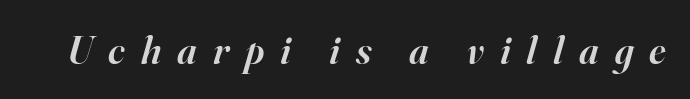
{"serif": "yes", "italic": "yes", "lean": "right", "slant_degrees": 16, "bold": "semi", "weight": "semibold", "width": "normal", "stroke_contrast": "high", "x_height": "small", "monospaced": "no", "underline": "no", "letter_spacing": "wide", "letter_spacing_em": 0.4, "glyph_px": 40}
